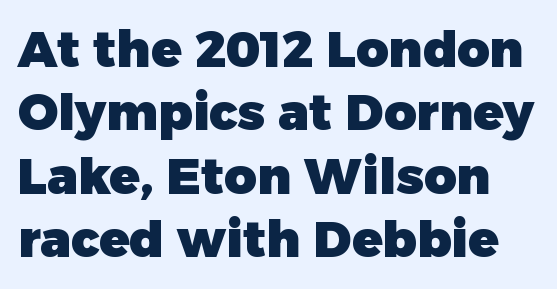
Q: Is the text bold? A: Yes.
Q: Is the text italic (slanted)? A: No, it is upright.
Q: Is the typeface a serif or a sans-serif typeface? A: Sans-serif.
Q: Is the text underlined? A: No.
Q: Is the spacing between letters normal or unusually wide? A: Normal.
Q: Is the spacing between lines tight, normal or loose? A: Normal.
Q: Width (condensed, normal, or wide)? A: Normal.
Q: Stroke contrast? A: Low.
Q: x-height? A: Medium.
Q: Monospaced? A: No.
